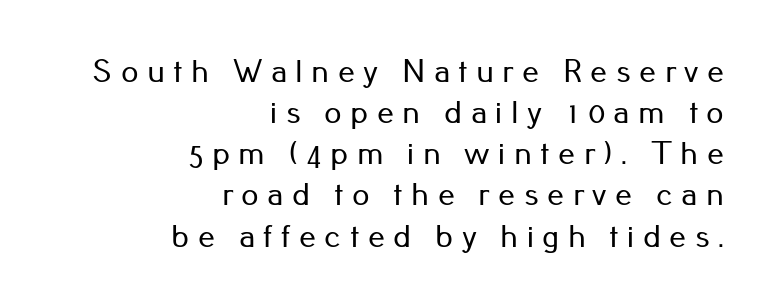
The image shows 34 px sans-serif type, upright; set right-aligned, line spacing 1.21x, unusually wide letter spacing (+0.25 em), not underlined; low stroke contrast and a small x-height.
